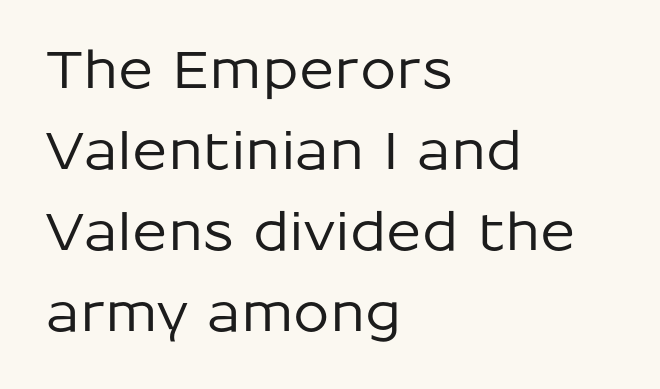
Q: Is the text italic (slanted)? A: No, it is upright.
Q: Is the typeface a serif or a sans-serif typeface? A: Sans-serif.
Q: Is the text underlined? A: No.
Q: How is the paragraph aligned? A: Left-aligned.
Q: Is the spacing between letters normal or unusually wide? A: Normal.
Q: Is the spacing between lines tight, normal or loose? A: Normal.
Q: Width (condensed, normal, or wide)? A: Normal.
Q: Stroke contrast? A: Low.
Q: x-height? A: Medium.
Q: Monospaced? A: No.
